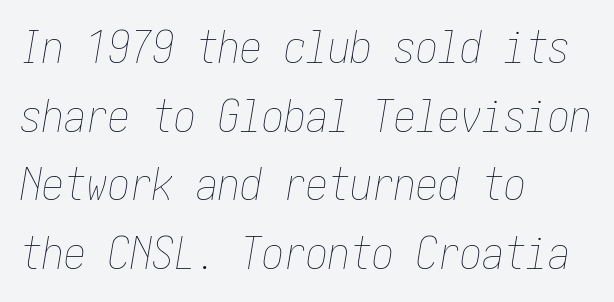
Q: Is the text bold? A: No.
Q: Is the text italic (slanted)? A: Yes, it leans right by about 10 degrees.
Q: Is the text underlined? A: No.
Q: How is the paragraph aligned? A: Left-aligned.
Q: Is the spacing between letters normal or unusually wide? A: Normal.
Q: Is the spacing between lines tight, normal or loose? A: Normal.
Q: Width (condensed, normal, or wide)? A: Condensed.
Q: Stroke contrast? A: Low.
Q: x-height? A: Medium.
